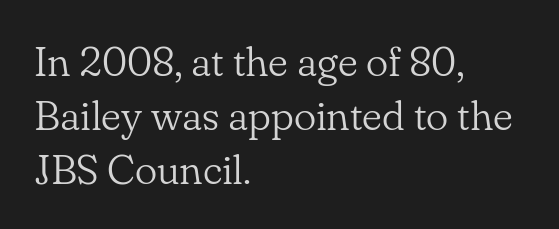
The image shows 42 px light serif type, upright; set left-aligned, normal line spacing (1.28x), normal letter spacing, not underlined; low stroke contrast and a small x-height.
